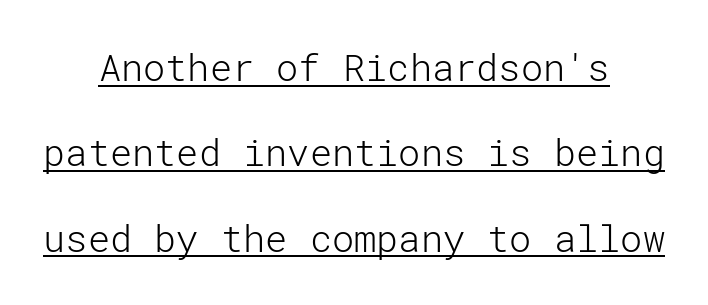
Q: Is the text bold? A: No.
Q: Is the text italic (slanted)? A: No, it is upright.
Q: Is the typeface a serif or a sans-serif typeface? A: Sans-serif.
Q: Is the text underlined? A: Yes.
Q: How is the paragraph aligned? A: Centered.
Q: Is the spacing between letters normal or unusually wide? A: Normal.
Q: Is the spacing between lines tight, normal or loose? A: Loose.
Q: Width (condensed, normal, or wide)? A: Normal.
Q: Stroke contrast? A: Low.
Q: x-height? A: Medium.
